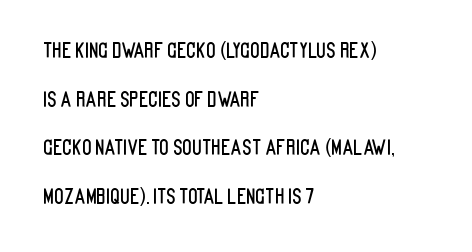
The letters stand upright; this is a roman face. Teacher's note: observe the even left margin — that is flush-left alignment. Honestly, the letter spacing is just normal — you wouldn't notice it. The rendering uses a large line-height, opening up the rows.
